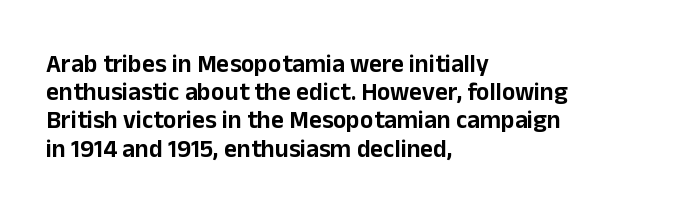
Q: Is the text italic (slanted)? A: No, it is upright.
Q: Is the text underlined? A: No.
Q: How is the paragraph aligned? A: Left-aligned.
Q: Is the spacing between letters normal or unusually wide? A: Normal.
Q: Is the spacing between lines tight, normal or loose? A: Tight.
